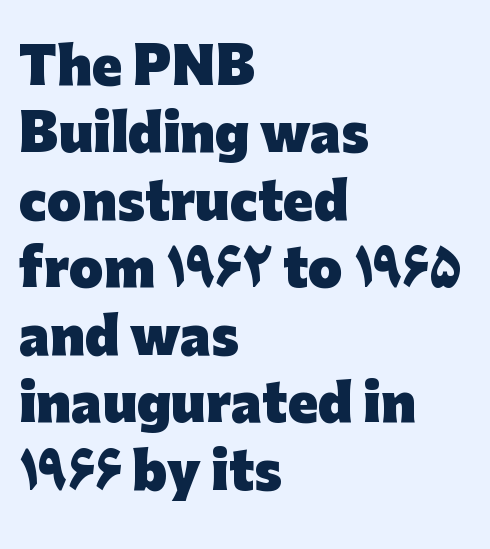
Underline: absent. Normally led — the rows are evenly, conventionally spaced. A sans-serif font was chosen for this passage. Weight: bold.
